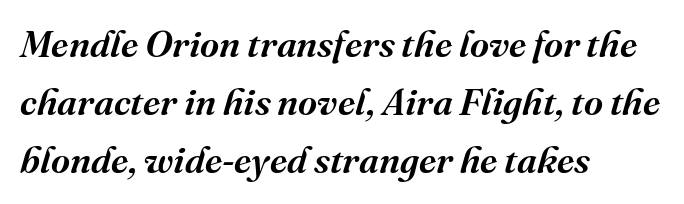
Character widths vary here, with narrow letters taking less room than wide ones. Note: serifs present on the glyphs. I'd describe the lettering as semibold — firm but not a full bold. Compared with ordinary roman type, these characters are visibly tilted.
